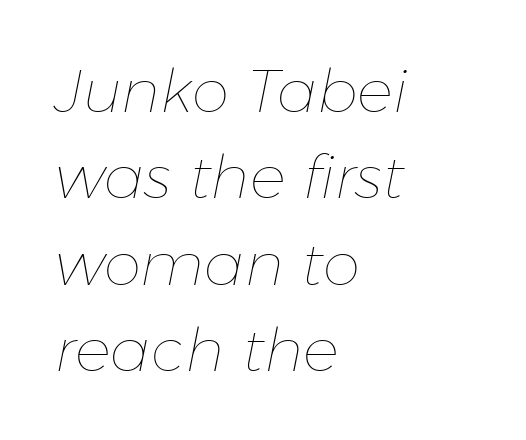
The image shows 60 px thin type, italic (leaning right); set left-aligned, normal line spacing (1.44x), normal letter spacing, not underlined; low stroke contrast and a medium x-height.
